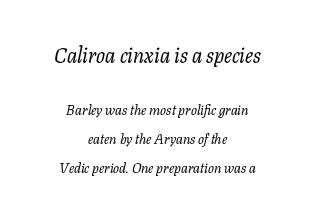
Q: Is the text bold? A: No.
Q: Is the text italic (slanted)? A: Yes, it leans right by about 11 degrees.
Q: Is the text underlined? A: No.
Q: How is the paragraph aligned? A: Centered.
Q: Is the spacing between letters normal or unusually wide? A: Normal.
Q: Is the spacing between lines tight, normal or loose? A: Loose.
Q: Which block of text is set in a larger size, the first (top) or the second (bottom)? A: The first (top) one.
